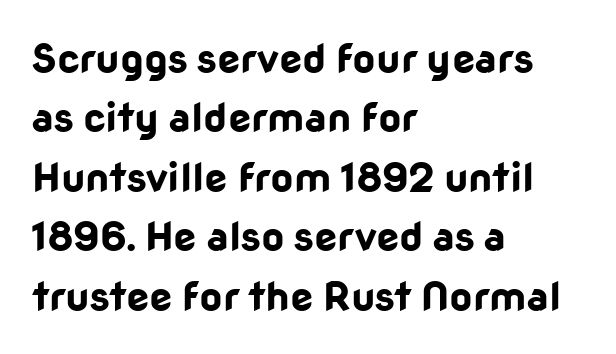
Q: Is the text bold? A: Yes.
Q: Is the text italic (slanted)? A: No, it is upright.
Q: Is the typeface a serif or a sans-serif typeface? A: Sans-serif.
Q: Is the text underlined? A: No.
Q: How is the paragraph aligned? A: Left-aligned.
Q: Is the spacing between letters normal or unusually wide? A: Normal.
Q: Is the spacing between lines tight, normal or loose? A: Normal.
Q: Width (condensed, normal, or wide)? A: Normal.
Q: Stroke contrast? A: Low.
Q: x-height? A: Medium.
Q: Monospaced? A: No.
